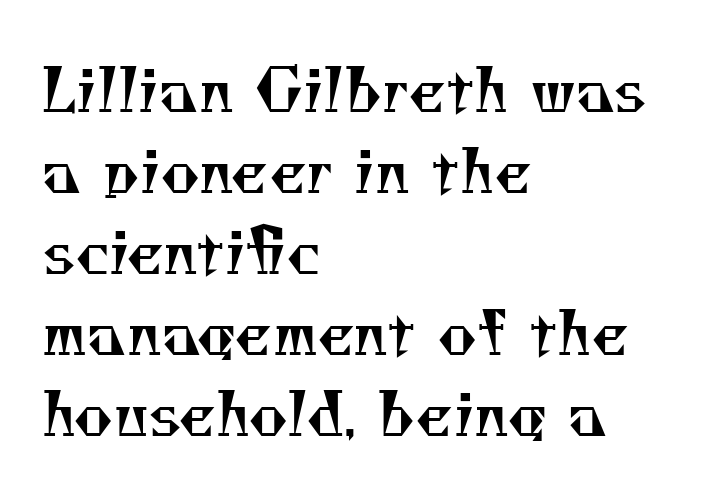
The face used here is proportionally spaced, like ordinary book or web type. You can tell from the footed stems that serif type was used. Compared with typical paragraphs, the rows here are spaced about the same. Is the type heavy? It reads as light-to-regular instead.
